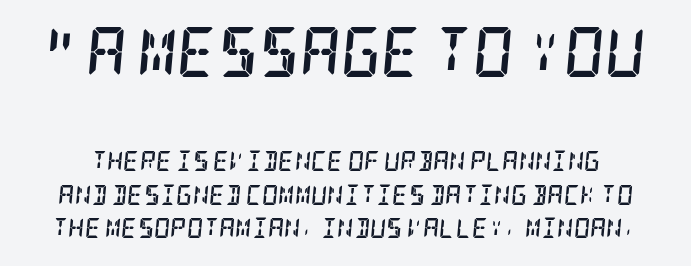
{"serif": "yes", "italic": "yes", "lean": "right", "slant_degrees": 5, "bold": "yes", "weight": "semibold", "width": "condensed", "stroke_contrast": "low", "x_height": "large", "underline": "no", "line_spacing": "normal", "line_spacing_ratio": 1.68, "letter_spacing": "normal", "letter_spacing_em": 0.0, "larger_block": "first", "size_ratio": 2.5, "glyph_px": 50}
